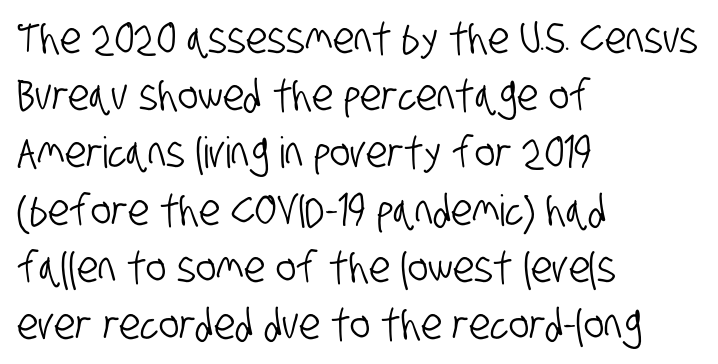
{"serif": "no", "width": "condensed", "stroke_contrast": "low", "x_height": "large", "monospaced": "no", "underline": "no", "align": "left", "line_spacing": "normal", "line_spacing_ratio": 1.33, "letter_spacing": "normal", "letter_spacing_em": 0.0, "glyph_px": 43}
